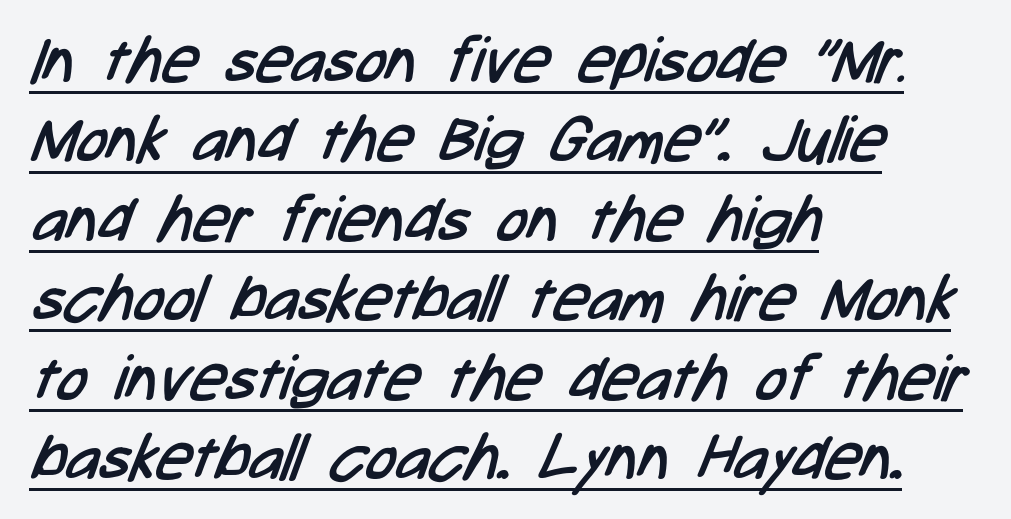
Q: Is the text bold? A: No.
Q: Is the typeface a serif or a sans-serif typeface? A: Sans-serif.
Q: Is the text underlined? A: Yes.
Q: How is the paragraph aligned? A: Left-aligned.
Q: Is the spacing between letters normal or unusually wide? A: Normal.
Q: Is the spacing between lines tight, normal or loose? A: Normal.
Q: Width (condensed, normal, or wide)? A: Condensed.
Q: Stroke contrast? A: Low.
Q: x-height? A: Medium.
Q: Monospaced? A: No.
